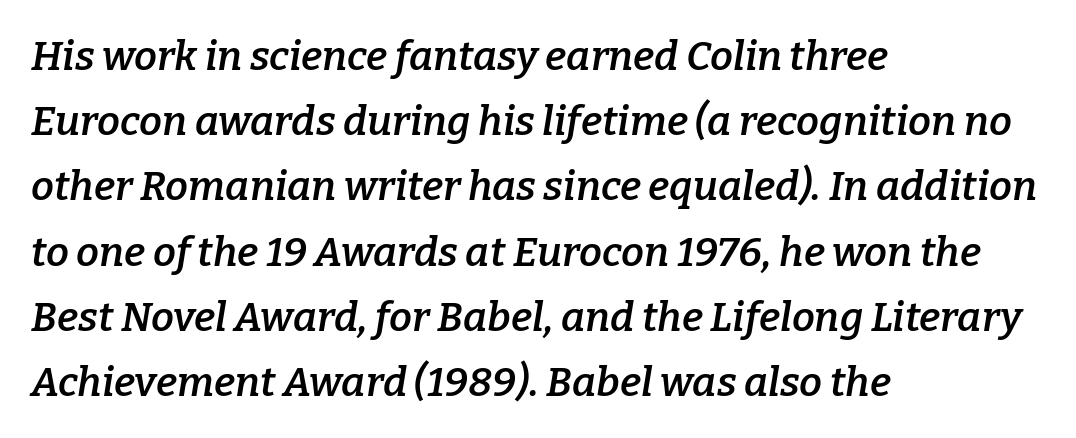
Q: Is the text bold? A: Semi-bold.
Q: Is the text italic (slanted)? A: Yes, it leans right by about 9 degrees.
Q: Is the typeface a serif or a sans-serif typeface? A: Serif.
Q: Is the text underlined? A: No.
Q: How is the paragraph aligned? A: Left-aligned.
Q: Is the spacing between letters normal or unusually wide? A: Normal.
Q: Is the spacing between lines tight, normal or loose? A: Normal.
Q: Width (condensed, normal, or wide)? A: Normal.
Q: Stroke contrast? A: Low.
Q: x-height? A: Medium.
Q: Monospaced? A: No.
